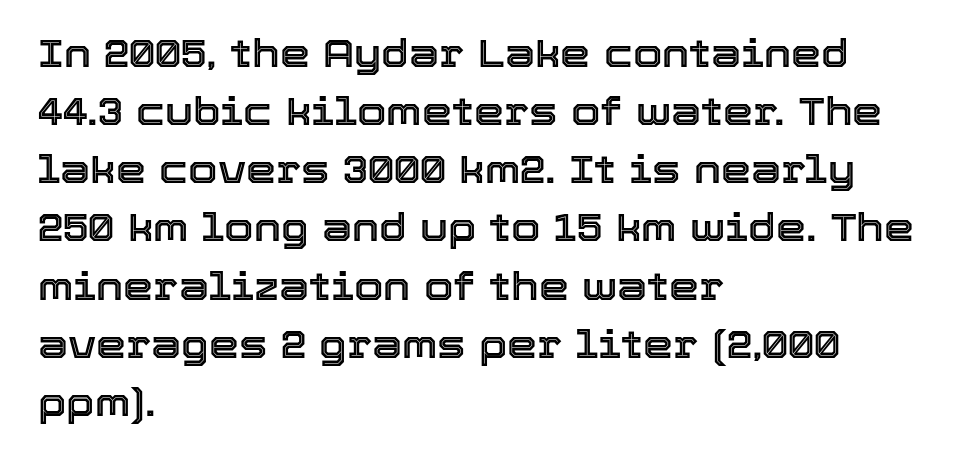
Check the space under the baseline: it is left empty. This sample uses plain, unmodified letter spacing. Every character sits straight up, as roman type does. Character widths vary here, with narrow letters taking less room than wide ones. Summary of vertical rhythm: regular, with standard interline spacing.
